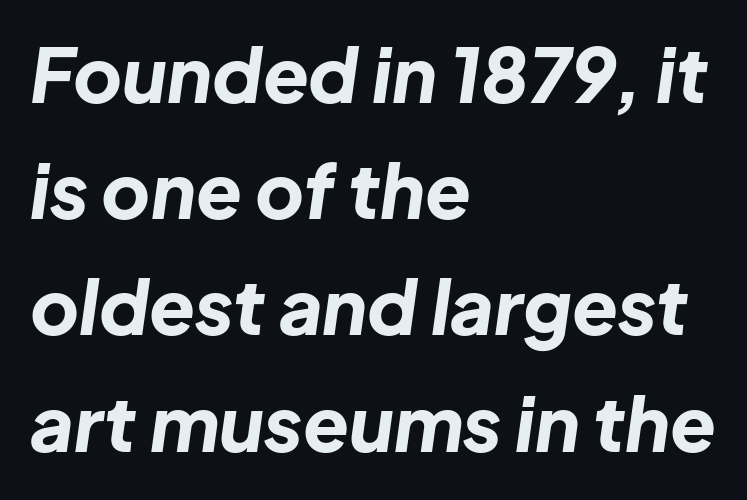
{"italic": "yes", "lean": "right", "slant_degrees": 8, "bold": "yes", "weight": "bold", "width": "normal", "stroke_contrast": "low", "x_height": "medium", "monospaced": "no", "underline": "no", "align": "left", "line_spacing": "normal", "line_spacing_ratio": 1.55, "letter_spacing": "normal", "letter_spacing_em": 0.0, "glyph_px": 75}
